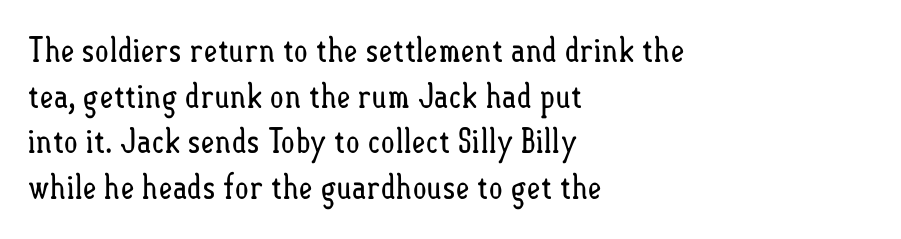
Line starts are locked; line ends wander. The axis of the letterforms is exactly vertical. Each letter keeps its own natural width here, so spacing adapts to shape. In terms of letterspacing, this is plain default setting.
